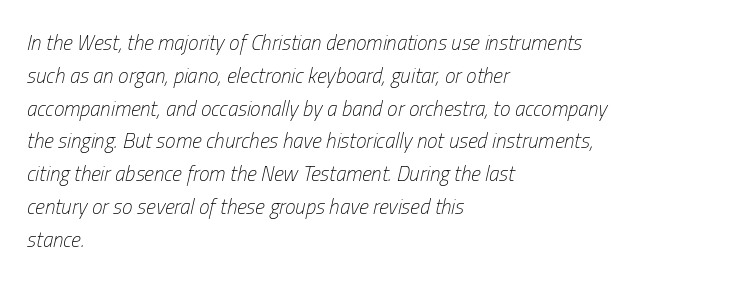
The image shows 21 px text type, italic (leaning right); set left-aligned, normal line spacing (1.56x), normal letter spacing, not underlined.
